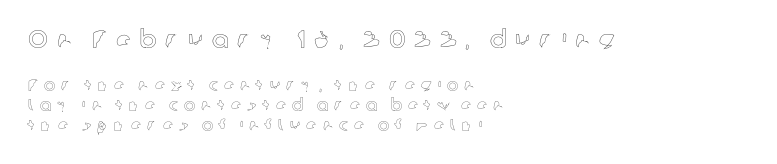
The image shows 25 px text type, upright; set left-aligned, line spacing 1.17x, unusually wide letter spacing (+0.34 em), not underlined; the first (top) block is 1.47x larger.
